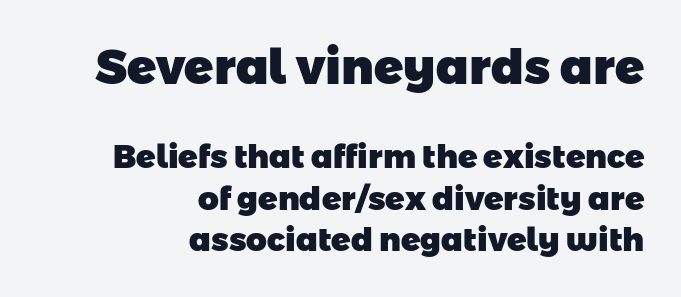
Q: Is the text bold? A: Yes.
Q: Is the typeface a serif or a sans-serif typeface? A: Sans-serif.
Q: Is the text underlined? A: No.
Q: How is the paragraph aligned? A: Right-aligned.
Q: Is the spacing between letters normal or unusually wide? A: Normal.
Q: Is the spacing between lines tight, normal or loose? A: Normal.
Q: Which block of text is set in a larger size, the first (top) or the second (bottom)? A: The first (top) one.
Q: Width (condensed, normal, or wide)? A: Normal.
Q: Stroke contrast? A: Low.
Q: x-height? A: Medium.
Q: Monospaced? A: No.
